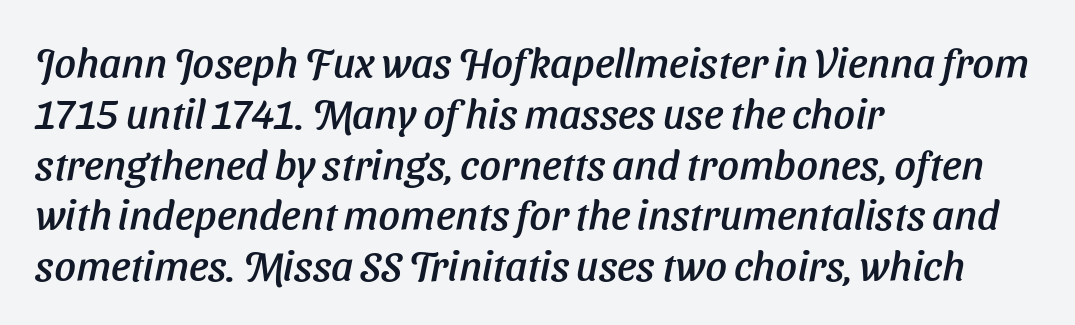
The image shows 42 px text type; set left-aligned, line spacing 1.21x, normal letter spacing, not underlined; low stroke contrast and a medium x-height.
